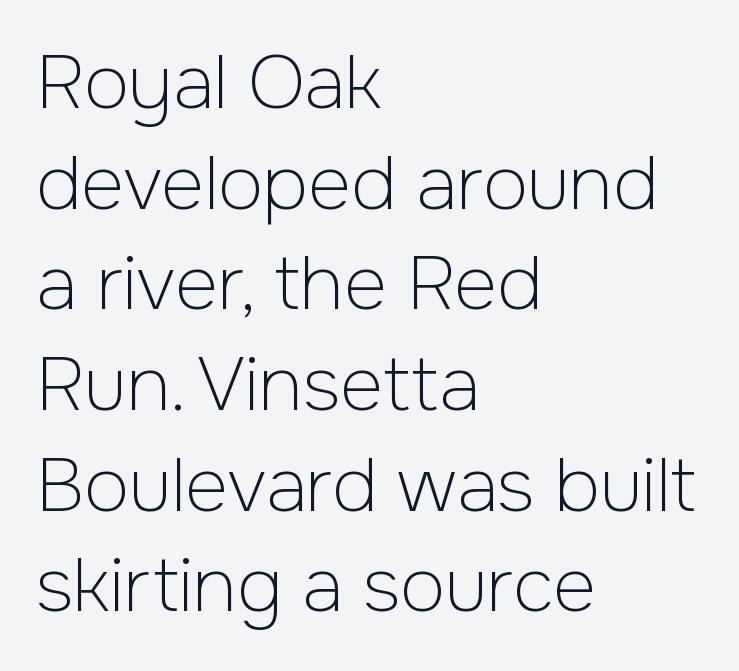
The image shows 74 px light sans-serif type, upright; set left-aligned, normal line spacing (1.36x), normal letter spacing, not underlined; low stroke contrast and a medium x-height.
